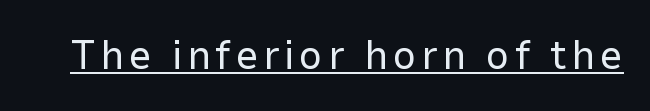
Q: Is the text bold? A: No.
Q: Is the text italic (slanted)? A: No, it is upright.
Q: Is the typeface a serif or a sans-serif typeface? A: Sans-serif.
Q: Is the text underlined? A: Yes.
Q: Width (condensed, normal, or wide)? A: Normal.
Q: Stroke contrast? A: Low.
Q: x-height? A: Medium.
Q: Monospaced? A: No.
